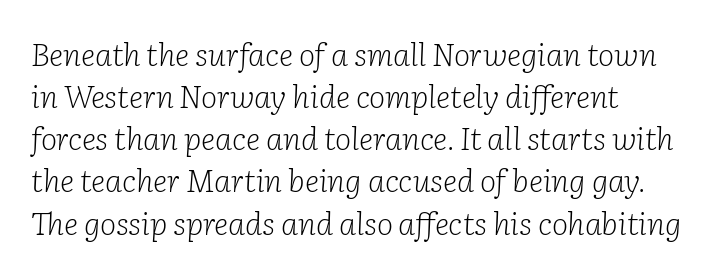
Q: Is the text bold? A: No.
Q: Is the text italic (slanted)? A: Yes, it leans right by about 2 degrees.
Q: Is the typeface a serif or a sans-serif typeface? A: Serif.
Q: Is the text underlined? A: No.
Q: How is the paragraph aligned? A: Left-aligned.
Q: Is the spacing between letters normal or unusually wide? A: Normal.
Q: Is the spacing between lines tight, normal or loose? A: Normal.
Q: Width (condensed, normal, or wide)? A: Normal.
Q: Stroke contrast? A: Low.
Q: x-height? A: Medium.
Q: Monospaced? A: No.
